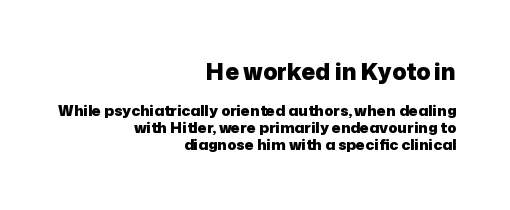
This block would grow much taller if given ordinary leading; it's compressed now. Leftover space on each line is placed entirely before the opening word. The space beneath each line is pristine and unruled. Is the letter spacing exaggerated? No — it looks like the ordinary default.
